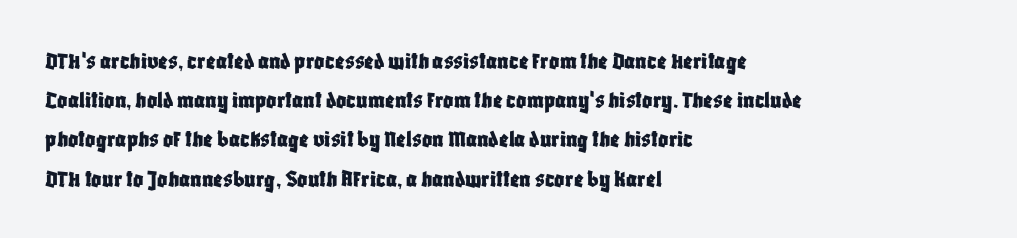
{"italic": "no", "underline": "no", "align": "left", "line_spacing": "normal", "line_spacing_ratio": 1.57, "letter_spacing": "normal", "letter_spacing_em": 0.0, "glyph_px": 25}
